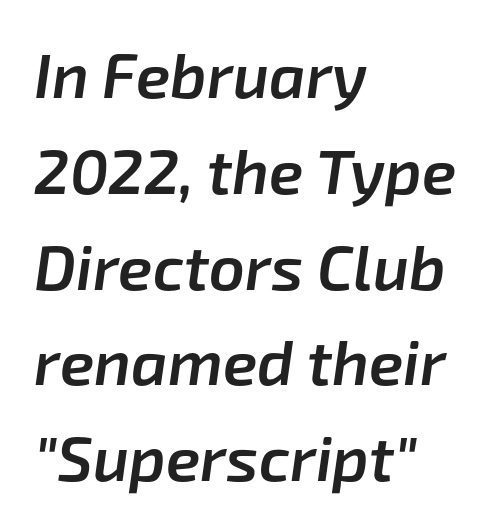
Q: Is the text bold? A: Semi-bold.
Q: Is the text italic (slanted)? A: Yes, it leans right by about 8 degrees.
Q: Is the text underlined? A: No.
Q: How is the paragraph aligned? A: Left-aligned.
Q: Is the spacing between letters normal or unusually wide? A: Normal.
Q: Is the spacing between lines tight, normal or loose? A: Normal.
Q: Width (condensed, normal, or wide)? A: Normal.
Q: Stroke contrast? A: Low.
Q: x-height? A: Medium.
Q: Monospaced? A: No.
